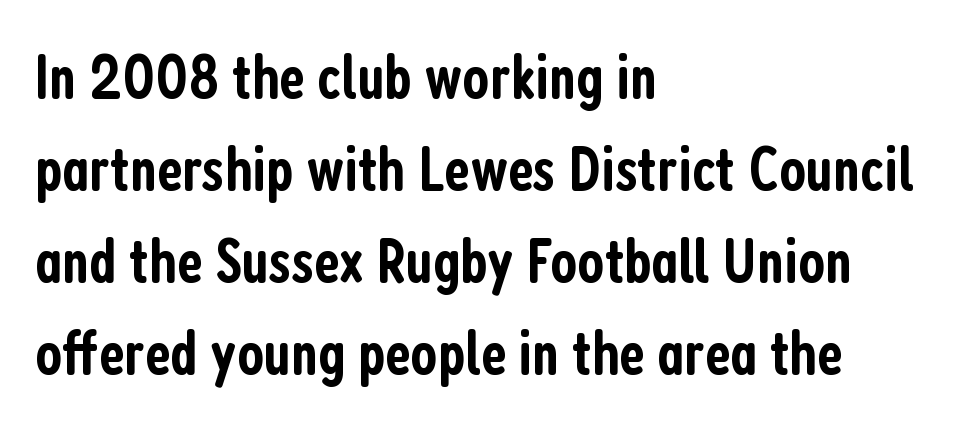
{"serif": "no", "italic": "no", "bold": "semi", "weight": "semibold", "width": "condensed", "stroke_contrast": "low", "x_height": "medium", "monospaced": "no", "underline": "no", "align": "left", "line_spacing": "normal", "line_spacing_ratio": 1.44, "letter_spacing": "normal", "letter_spacing_em": 0.0, "glyph_px": 64}
